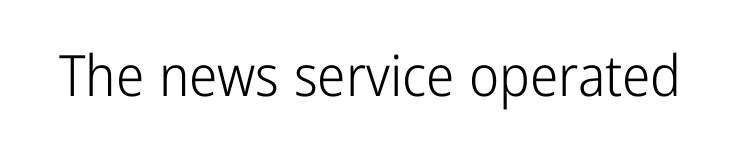
The image shows 57 px light, condensed sans-serif type, upright; set normal letter spacing, not underlined; low stroke contrast and a medium x-height.
